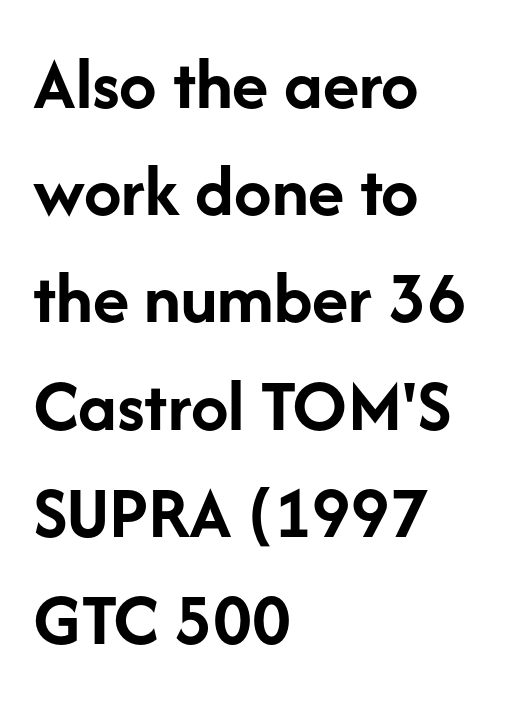
Q: Is the text bold? A: Yes.
Q: Is the text italic (slanted)? A: No, it is upright.
Q: Is the typeface a serif or a sans-serif typeface? A: Sans-serif.
Q: Is the text underlined? A: No.
Q: How is the paragraph aligned? A: Left-aligned.
Q: Is the spacing between letters normal or unusually wide? A: Normal.
Q: Is the spacing between lines tight, normal or loose? A: Normal.
Q: Width (condensed, normal, or wide)? A: Normal.
Q: Stroke contrast? A: Low.
Q: x-height? A: Medium.
Q: Monospaced? A: No.
